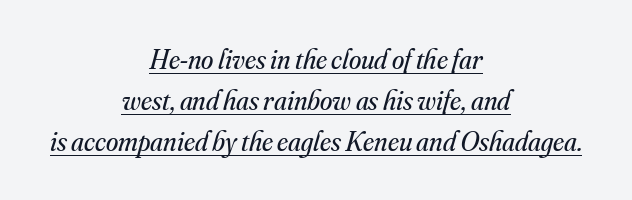
The image shows 28 px regular-weight serif type, italic (leaning right); set centered, normal line spacing (1.46x), normal letter spacing, underlined; medium stroke contrast and a small x-height.
